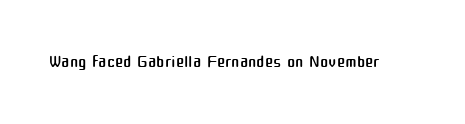
{"italic": "no", "bold": "no", "underline": "no", "letter_spacing": "normal", "letter_spacing_em": 0.0, "glyph_px": 25}
